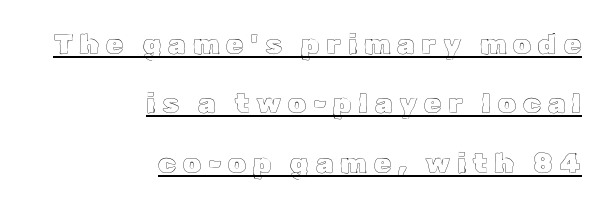
{"italic": "no", "width": "normal", "x_height": "medium", "monospaced": "no", "underline": "yes", "align": "right", "line_spacing": "loose", "line_spacing_ratio": 2.12, "letter_spacing": "wide", "letter_spacing_em": 0.25, "glyph_px": 28}
